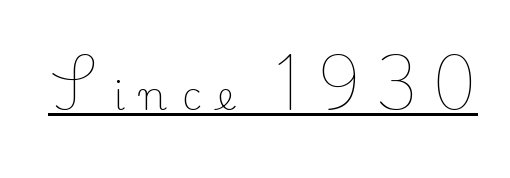
The image shows 39 px light serif type, upright; set unusually wide letter spacing (+0.39 em), underlined; low stroke contrast and a small x-height.
